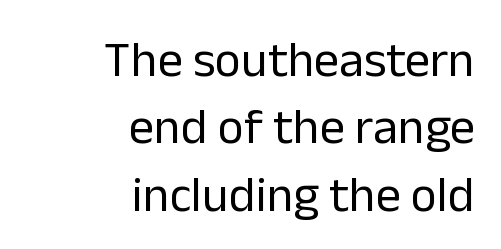
Every row of glyphs terminates at an identical x-position on the right. The string is rendered with underlining switched off. A typesetter would call this zero additional tracking. The passage shown is typed in a proportional face where columns would drift. This sample uses an upright cut, with every glyph sitting square on the baseline. Font category for this specimen: sans-serif.
